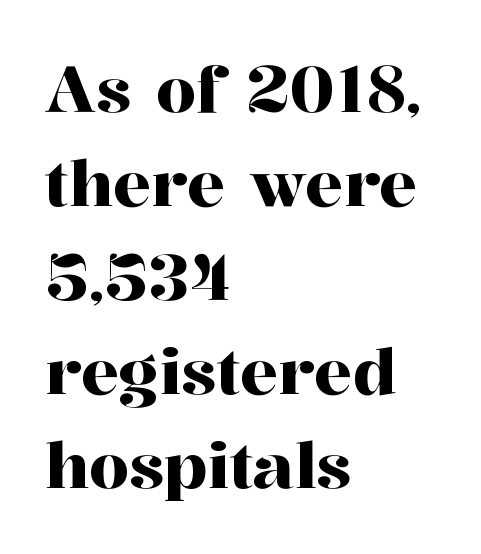
Q: Is the text italic (slanted)? A: No, it is upright.
Q: Is the typeface a serif or a sans-serif typeface? A: Serif.
Q: Is the text underlined? A: No.
Q: How is the paragraph aligned? A: Left-aligned.
Q: Is the spacing between letters normal or unusually wide? A: Normal.
Q: Is the spacing between lines tight, normal or loose? A: Normal.
Q: Width (condensed, normal, or wide)? A: Normal.
Q: Stroke contrast? A: High.
Q: x-height? A: Medium.
Q: Monospaced? A: No.
